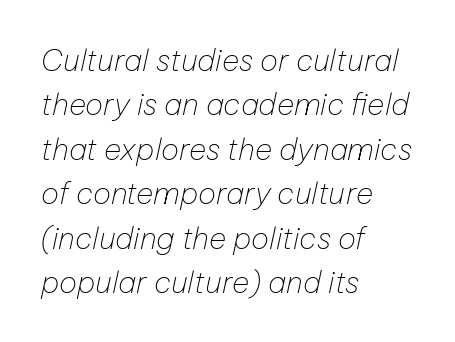
Q: Is the text bold? A: No.
Q: Is the text italic (slanted)? A: Yes, it leans right by about 12 degrees.
Q: Is the text underlined? A: No.
Q: How is the paragraph aligned? A: Left-aligned.
Q: Is the spacing between letters normal or unusually wide? A: Normal.
Q: Is the spacing between lines tight, normal or loose? A: Normal.
Q: Width (condensed, normal, or wide)? A: Normal.
Q: Stroke contrast? A: Low.
Q: x-height? A: Medium.
Q: Monospaced? A: No.
